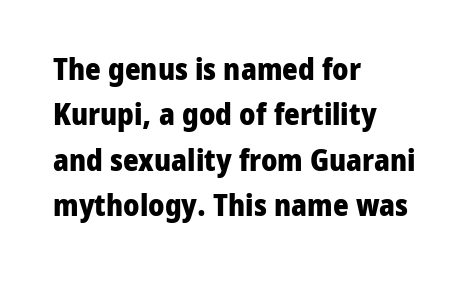
{"serif": "no", "italic": "no", "bold": "yes", "weight": "heavy", "width": "normal", "stroke_contrast": "low", "x_height": "medium", "monospaced": "no", "underline": "no", "align": "left", "line_spacing": "normal", "line_spacing_ratio": 1.51, "letter_spacing": "normal", "letter_spacing_em": 0.0, "glyph_px": 30}
